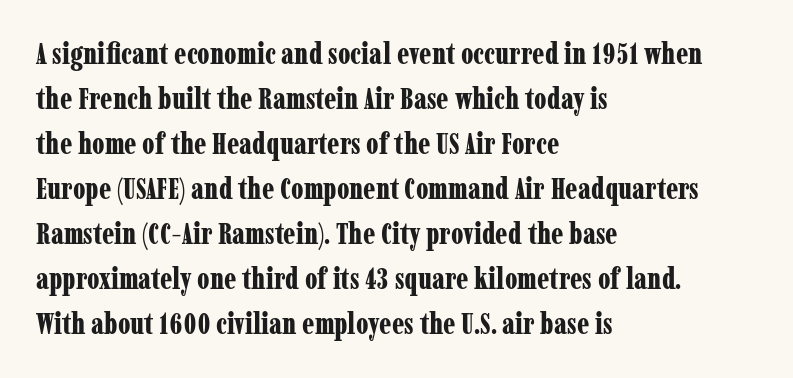
The image shows 29 px bold, condensed serif type, upright; set left-aligned, normal line spacing (1.55x), normal letter spacing, not underlined; low stroke contrast and a medium x-height.
